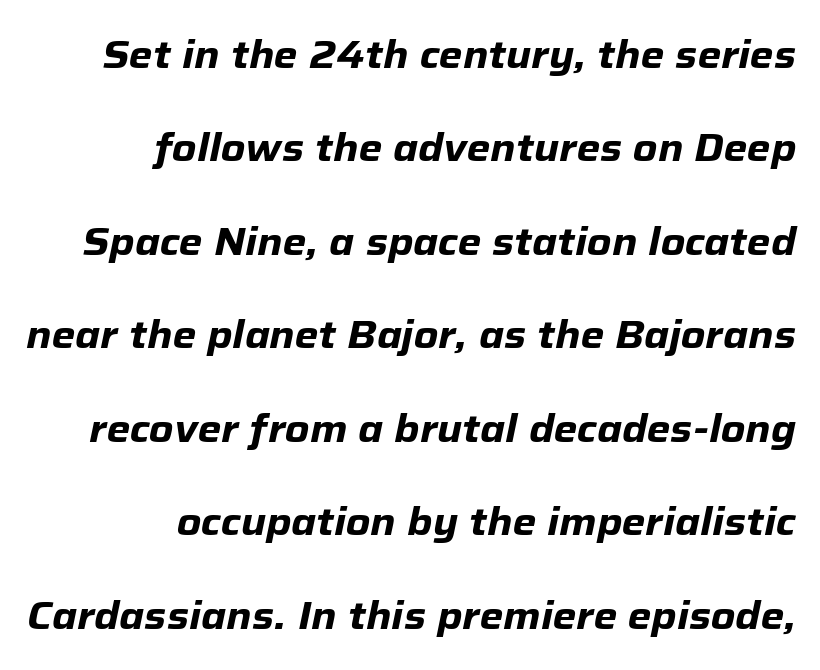
Q: Is the text bold? A: Yes.
Q: Is the text italic (slanted)? A: Yes, it leans right by about 12 degrees.
Q: Is the text underlined? A: No.
Q: How is the paragraph aligned? A: Right-aligned.
Q: Is the spacing between letters normal or unusually wide? A: Normal.
Q: Is the spacing between lines tight, normal or loose? A: Loose.
Q: Width (condensed, normal, or wide)? A: Normal.
Q: Stroke contrast? A: Low.
Q: x-height? A: Medium.
Q: Monospaced? A: No.
